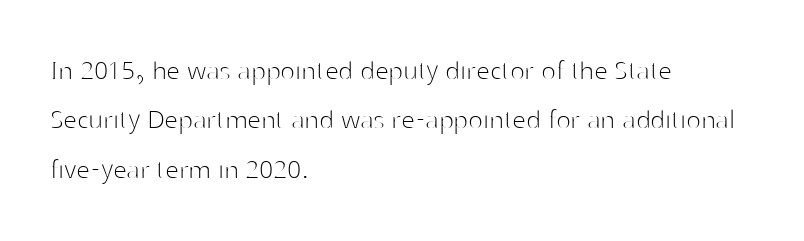
{"serif": "no", "italic": "no", "bold": "no", "weight": "thin", "width": "normal", "stroke_contrast": "high", "x_height": "medium", "monospaced": "no", "underline": "no", "align": "left", "line_spacing": "normal", "line_spacing_ratio": 1.59, "letter_spacing": "normal", "letter_spacing_em": 0.0, "glyph_px": 31}
